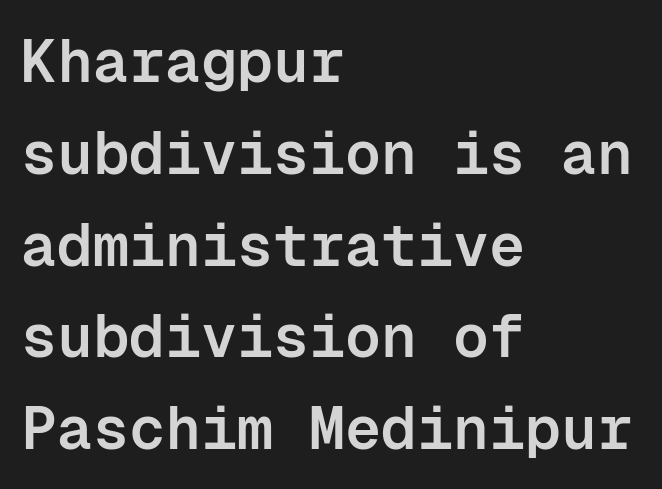
If you drew a line through each stem, it would be perfectly vertical. Standard letterfit; no display-style spreading of the glyphs. Monospaced: the letters line up in strict vertical columns. No word sits above an underline.
